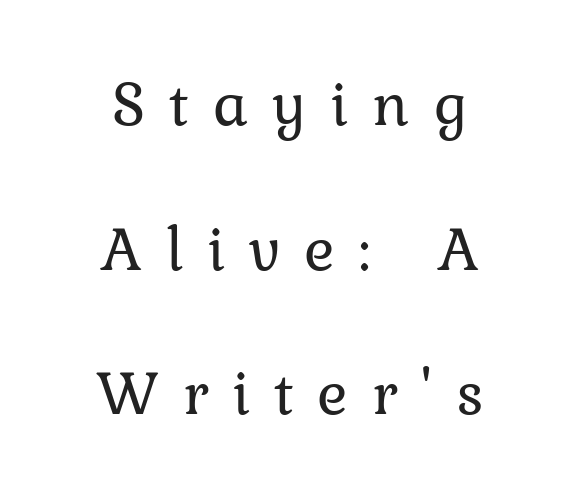
{"serif": "yes", "italic": "no", "bold": "no", "weight": "regular", "width": "normal", "stroke_contrast": "low", "x_height": "medium", "monospaced": "no", "underline": "no", "align": "center", "line_spacing": "loose", "line_spacing_ratio": 2.26, "letter_spacing": "wide", "letter_spacing_em": 0.37, "glyph_px": 64}
